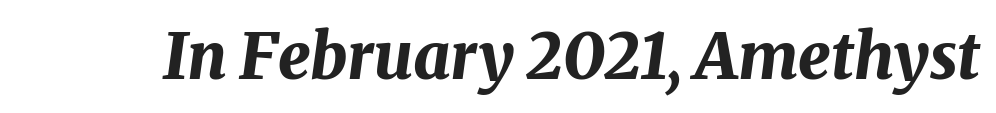
Stroke thickness is high; the sample reads as a true bold. Does the lettering tilt? It does — this is italic. The line texture is even and compact thanks to regular tracking. Here the designer chose a conventional face with non-uniform glyph widths.
